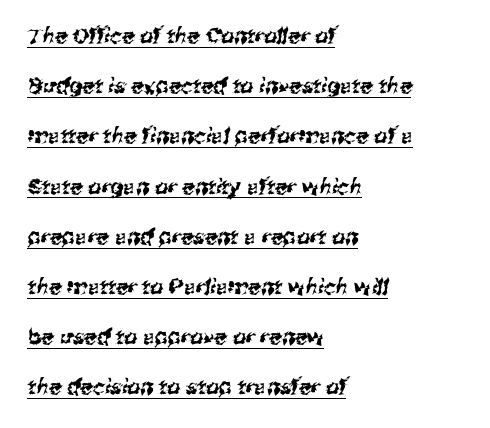
No extra tracking has been applied to these lines. If you drew a ruler down the left edge, every line would touch it. A continuous stroke trails under the words, as in a hyperlink. Whoever set this chose breathing room over compactness in the vertical rhythm.
